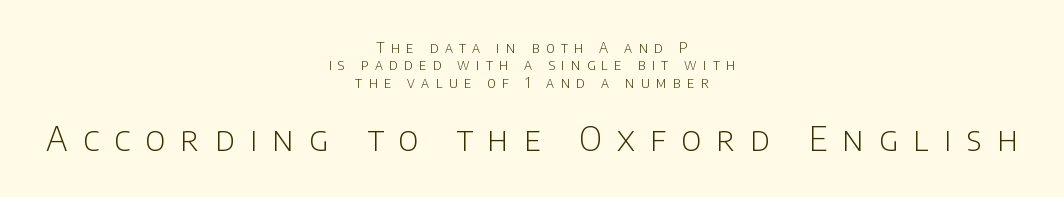
The glyphs in this specimen are sans serif. Nothing heavy about these letters — not bold at all. These two chunks differ in scale, with the bottom chunk taking the larger measure. Any mark beneath the type? The region is blank. Caption: expanded tracking, letters set apart. Proportional: the letters do not fall into vertical columns.
